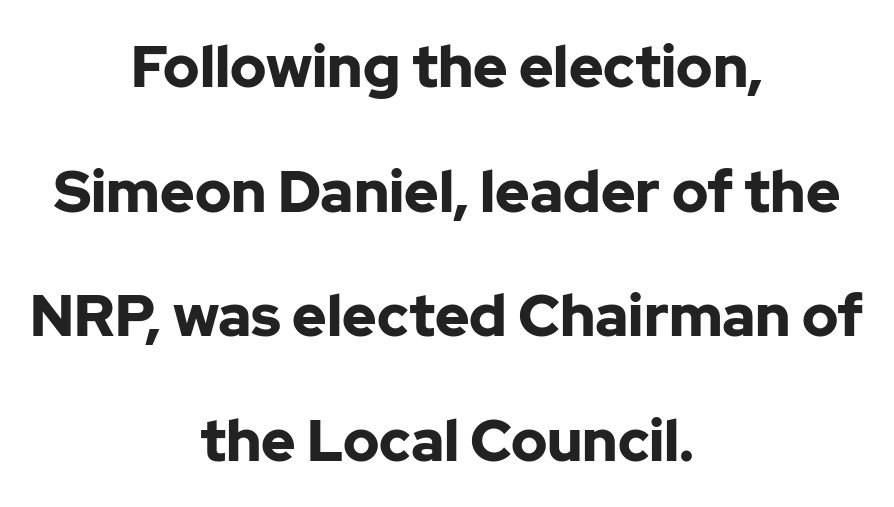
The image shows 58 px bold sans-serif type, upright; set centered, loose line spacing (2.15x), normal letter spacing, not underlined; low stroke contrast and a medium x-height.
